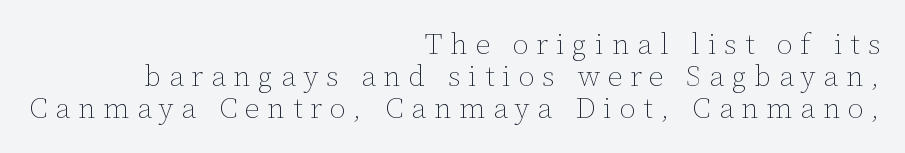
The typesetter chose a ragged-left arrangement here. These glyphs show unthickened strokes, regular width or finer. The type sits square on the baseline with zero lean. Type without underlining. The letters advance in unequal steps, a hallmark of proportional type. The gaps between neighbouring characters are conspicuously large.
